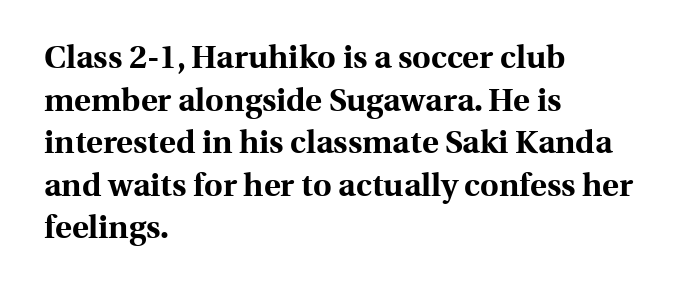
Every letter is thick-stroked: bold, no question. Does extra space separate the letters? No, they use regular spacing. Compared with typical paragraphs, the rows here are spaced about the same. Plain, unruled lines of type.
